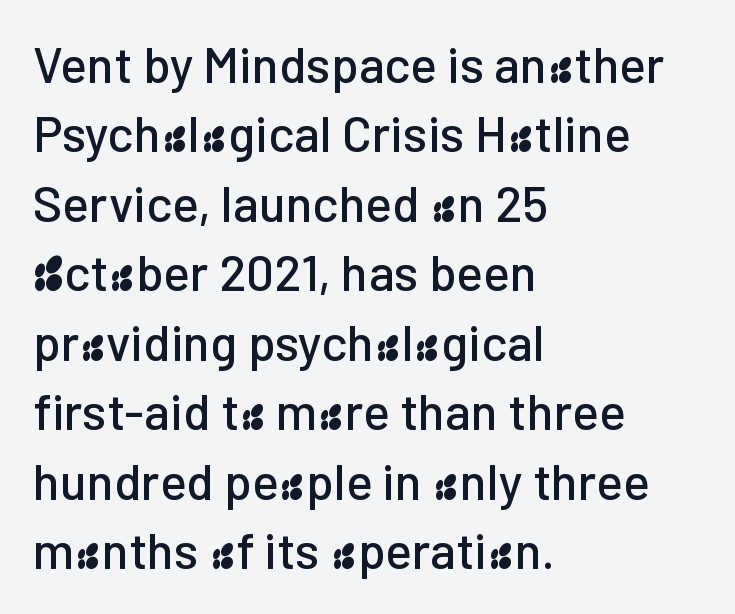
The image shows 50 px sans-serif type, upright; set left-aligned, normal line spacing (1.39x), normal letter spacing, not underlined; low stroke contrast and a medium x-height.
